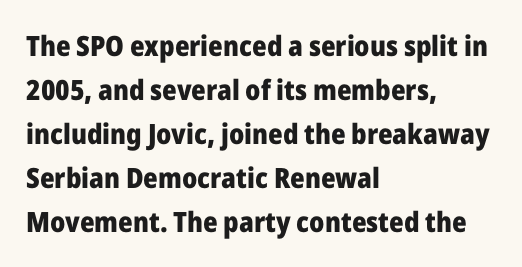
The image shows 28 px heavy sans-serif type, upright; set left-aligned, normal line spacing (1.57x), normal letter spacing, not underlined; low stroke contrast and a medium x-height.
